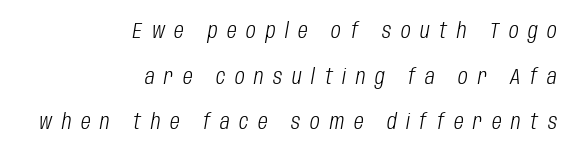
Slanted lettering throughout. The lines are spread far apart with generous leading. This sample is right-justified, so line beginnings fall wherever the words allow. Underline: absent.
